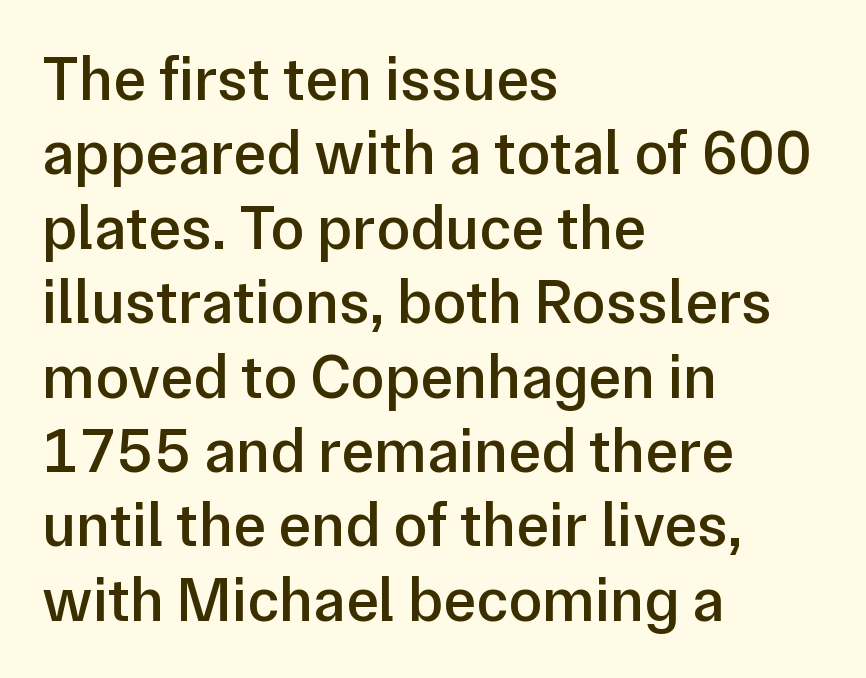
Bare-footed words on every line. The sample has been set in demibold, a notch under bold. Type style note: lacks serifs. Letter spacing: default.
